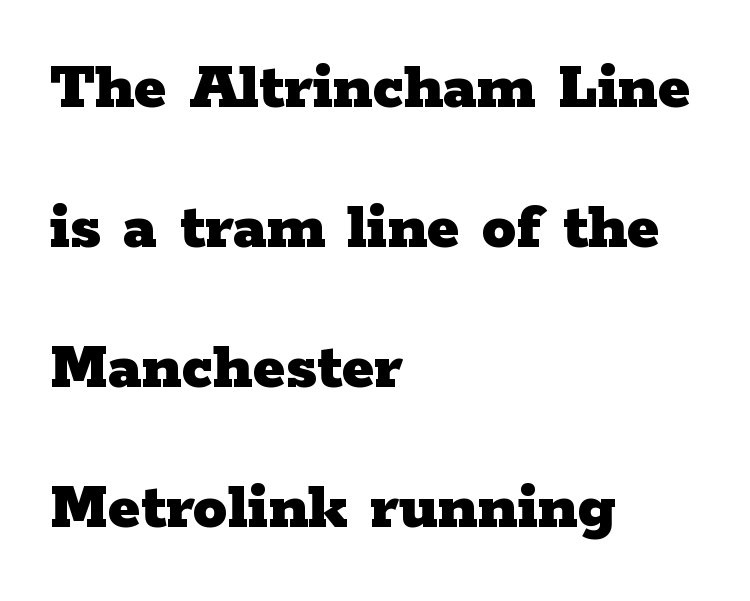
Look at the tracking — it's just the regular setting, nothing added. In CSS terms this would be text-align: left. Vertically, the passage feels expansive, rows floating well apart. Font category for this specimen: serif. These lines are rendered in a variable-pitch font. The axis of the letterforms is exactly vertical.
